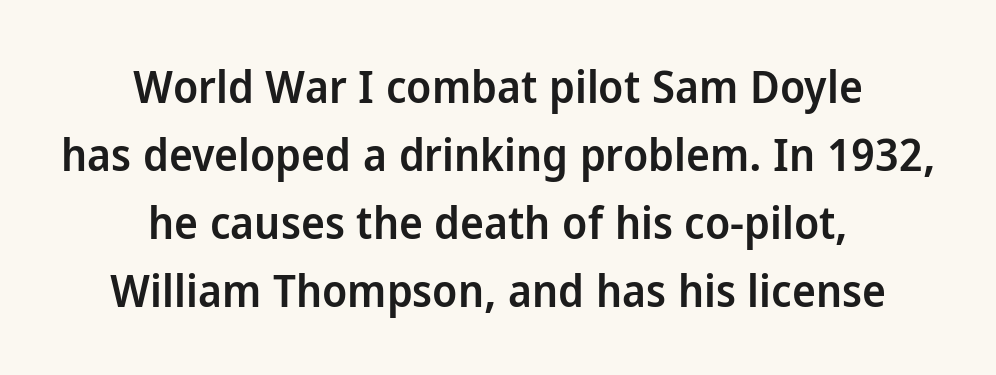
The image shows 45 px semibold sans-serif type, upright; set centered, normal line spacing (1.51x), normal letter spacing, not underlined; low stroke contrast and a medium x-height.
